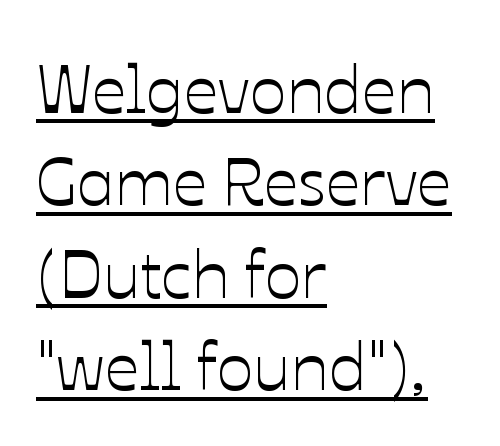
{"italic": "no", "width": "normal", "stroke_contrast": "low", "x_height": "medium", "monospaced": "no", "underline": "yes", "align": "left", "line_spacing": "normal", "line_spacing_ratio": 1.36, "letter_spacing": "normal", "letter_spacing_em": 0.0, "glyph_px": 68}
